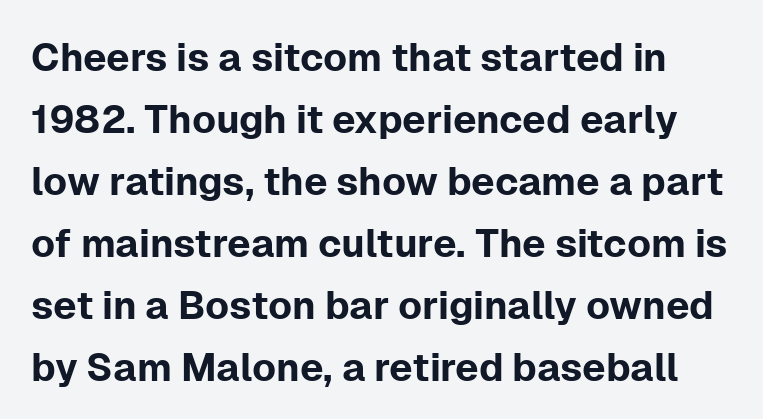
Look at the bottom of the vertical strokes: they stop flat, with no serifs. Vertically, the passage feels balanced, rows spaced as you'd expect. Bare-footed words on every line. Each letter keeps its own natural width here, so spacing adapts to shape. The lettering holds an erect, upright posture throughout. Words appear dense and cohesive because spacing is normal.
